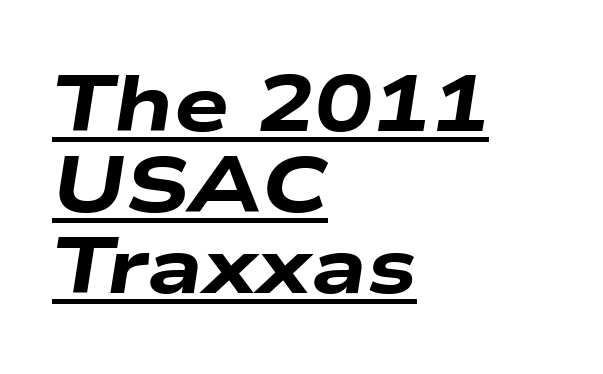
The image shows 78 px heavy, wide type, italic (leaning right); set left-aligned, tight line spacing (1.04x), normal letter spacing, underlined; low stroke contrast and a medium x-height.
